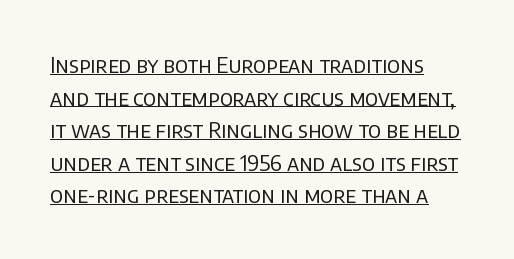
These characters rest on top of a visible drawn line. Every stem runs plumb, perpendicular to the baseline. Honestly, the row spacing looks completely unremarkable. Stroke thickness stays within the range of a standard reading face or lighter. This rendering leaves character spacing at its baseline value.
